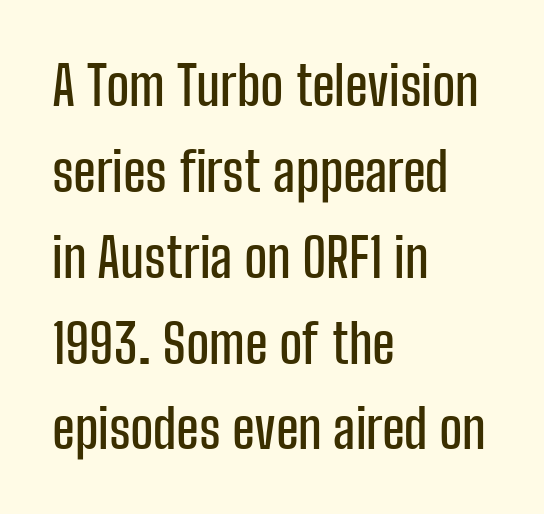
Q: Is the text italic (slanted)? A: No, it is upright.
Q: Is the typeface a serif or a sans-serif typeface? A: Sans-serif.
Q: Is the text underlined? A: No.
Q: How is the paragraph aligned? A: Left-aligned.
Q: Is the spacing between letters normal or unusually wide? A: Normal.
Q: Is the spacing between lines tight, normal or loose? A: Normal.
Q: Width (condensed, normal, or wide)? A: Condensed.
Q: Stroke contrast? A: Low.
Q: x-height? A: Medium.
Q: Monospaced? A: No.
